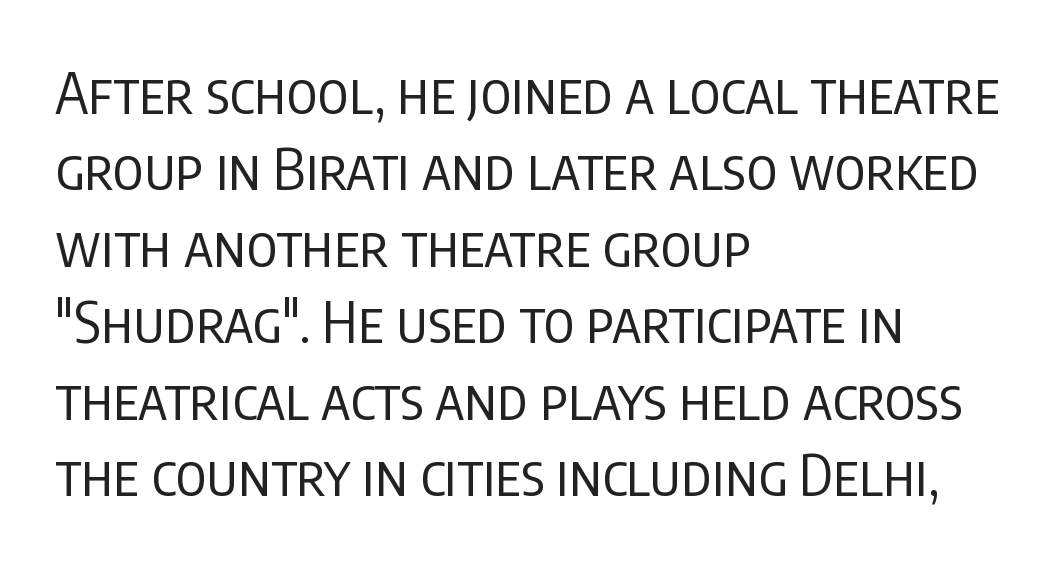
The image shows 57 px regular-weight, condensed sans-serif type, upright; set left-aligned, normal line spacing (1.34x), normal letter spacing, not underlined; low stroke contrast and a large x-height.
